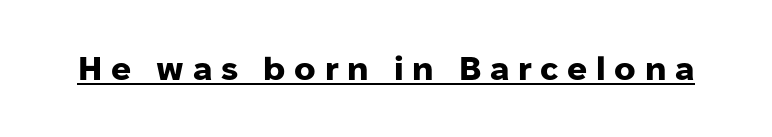
The image shows 33 px heavy sans-serif type, upright; set unusually wide letter spacing (+0.26 em), underlined; low stroke contrast and a medium x-height.
